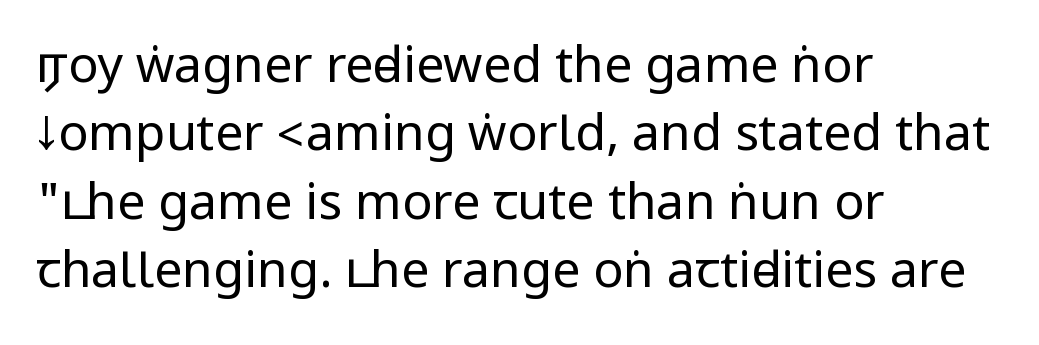
Serif or sans? Sans — the stroke terminals are bare. Italic? Not at all — the glyphs are vertical. Descender tails drop into unmarked territory. Whoever set this chose a conventional vertical rhythm.
